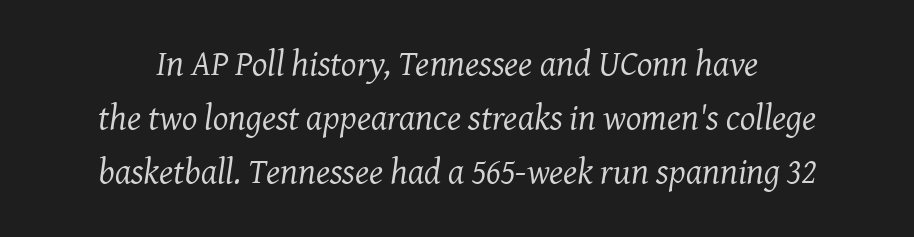
Q: Is the text bold? A: No.
Q: Is the text italic (slanted)? A: Yes, it leans right by about 7 degrees.
Q: Is the typeface a serif or a sans-serif typeface? A: Serif.
Q: Is the text underlined? A: No.
Q: Is the spacing between letters normal or unusually wide? A: Normal.
Q: Is the spacing between lines tight, normal or loose? A: Normal.
Q: Width (condensed, normal, or wide)? A: Normal.
Q: Stroke contrast? A: Medium.
Q: x-height? A: Medium.
Q: Monospaced? A: No.
